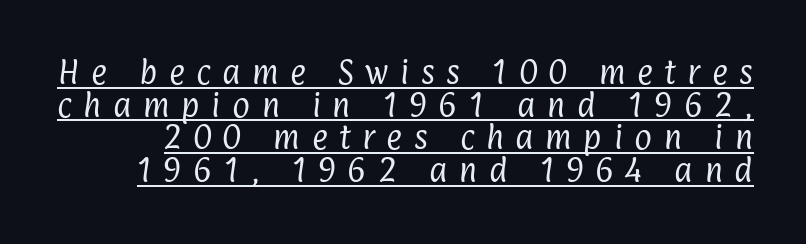
Q: Is the text bold? A: No.
Q: Is the text underlined? A: Yes.
Q: Is the spacing between letters normal or unusually wide? A: Unusually wide.
